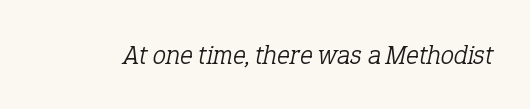
Anything drawn beneath the words? Only blank space. The text carries the slant typical of an italic or oblique font. On a weight scale, this lands at 450 or below. Observe the ordinary spacing: letters are neighbours, not strangers.
